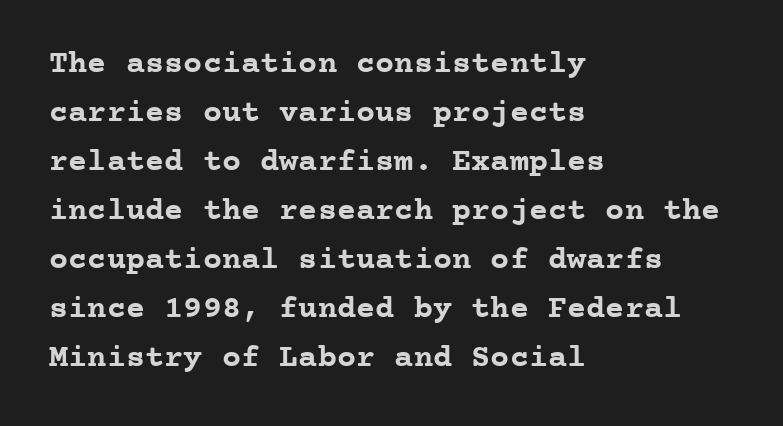
Q: Is the text bold? A: Yes.
Q: Is the text italic (slanted)? A: No, it is upright.
Q: Is the typeface a serif or a sans-serif typeface? A: Serif.
Q: Is the text underlined? A: No.
Q: How is the paragraph aligned? A: Left-aligned.
Q: Is the spacing between letters normal or unusually wide? A: Normal.
Q: Is the spacing between lines tight, normal or loose? A: Normal.
Q: Width (condensed, normal, or wide)? A: Normal.
Q: Stroke contrast? A: Low.
Q: x-height? A: Medium.
Q: Monospaced? A: Yes.
